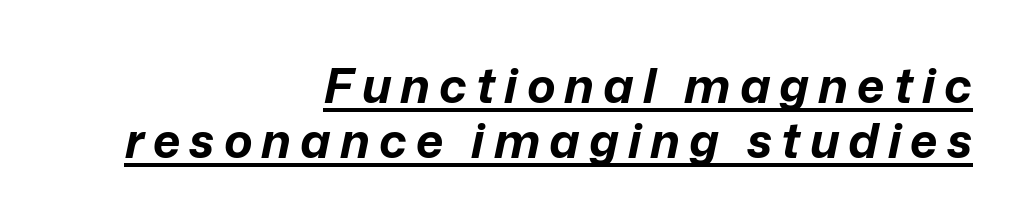
Q: Is the text bold? A: Yes.
Q: Is the text italic (slanted)? A: Yes, it leans right by about 12 degrees.
Q: Is the text underlined? A: Yes.
Q: How is the paragraph aligned? A: Right-aligned.
Q: Is the spacing between lines tight, normal or loose? A: Tight.
Q: Width (condensed, normal, or wide)? A: Normal.
Q: Stroke contrast? A: Low.
Q: x-height? A: Medium.
Q: Monospaced? A: No.
